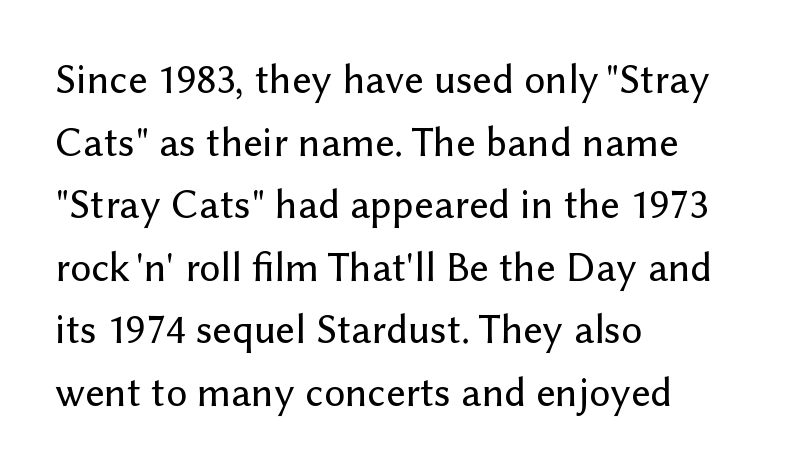
The image shows 42 px sans-serif type, upright; set left-aligned, normal line spacing (1.49x), normal letter spacing, not underlined; low stroke contrast and a medium x-height.
